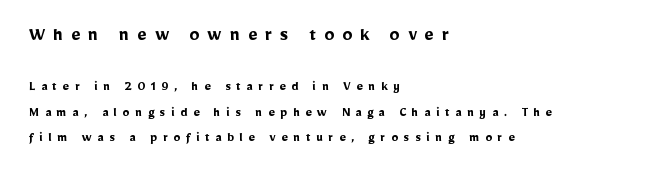
The image shows 20 px bold type, upright; set left-aligned, line spacing 1.84x, unusually wide letter spacing (+0.4 em), not underlined; the first (top) block is 1.43x larger.
